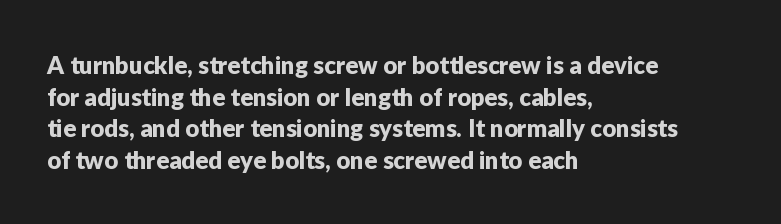
The letterforms sit shoulder to shoulder at normal distance. In terms of leading, this rendering sits right in the middle. The rendering anchors every line to the left-hand side. Style check: upright.
